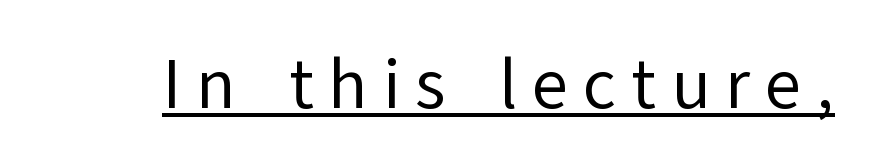
{"serif": "no", "italic": "no", "bold": "no", "weight": "regular", "width": "normal", "stroke_contrast": "low", "x_height": "medium", "monospaced": "no", "underline": "yes", "letter_spacing": "wide", "letter_spacing_em": 0.21, "glyph_px": 71}
